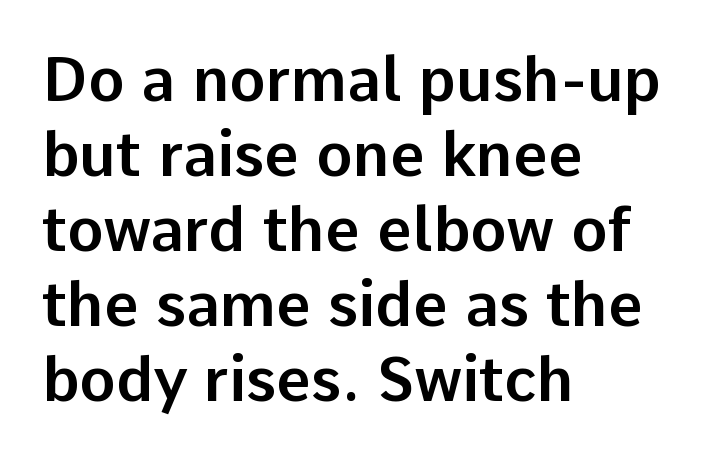
{"serif": "no", "italic": "no", "width": "normal", "stroke_contrast": "low", "x_height": "medium", "monospaced": "no", "underline": "no", "align": "left", "line_spacing_ratio": 1.23, "letter_spacing": "normal", "letter_spacing_em": 0.0, "glyph_px": 61}
